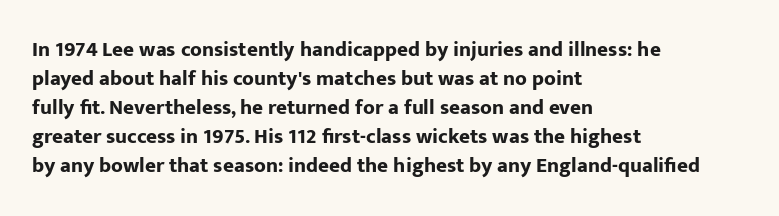
The image shows 21 px bold type, upright; set left-aligned, normal line spacing (1.38x), normal letter spacing, not underlined.
